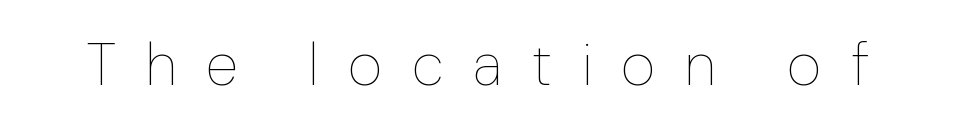
Q: Is the text bold? A: No.
Q: Is the text italic (slanted)? A: No, it is upright.
Q: Is the text underlined? A: No.
Q: Is the spacing between letters normal or unusually wide? A: Unusually wide.
Q: Width (condensed, normal, or wide)? A: Normal.
Q: Stroke contrast? A: Low.
Q: x-height? A: Medium.
Q: Monospaced? A: No.
